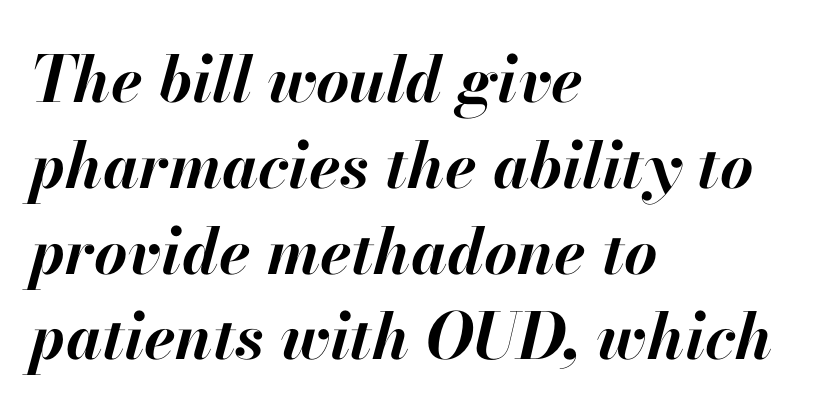
Is there much room between lines? A standard amount, neither cramped nor airy. This rendering features lettering with no underline. Yep, that's italic — everything's leaning. Tracking value appears to be zero — textbook default spacing. Caption: multi-line text, flush left, ragged right.
